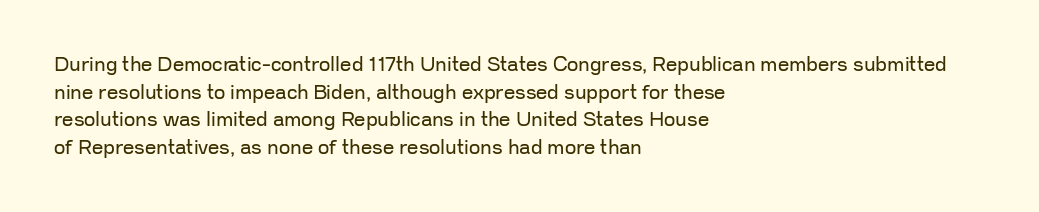
The image shows 20 px text type, upright; set left-aligned, normal line spacing (1.38x), normal letter spacing, not underlined.
